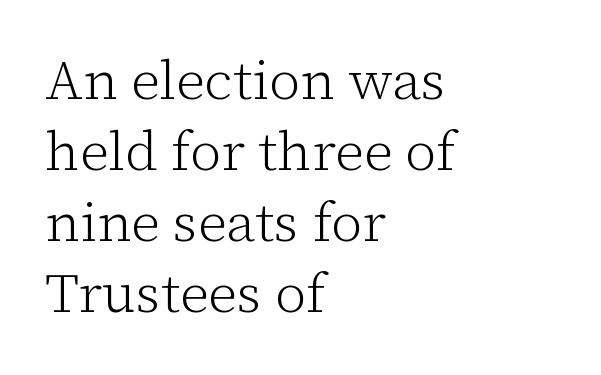
The image shows 55 px light serif type, upright; set left-aligned, normal line spacing (1.29x), normal letter spacing, not underlined; low stroke contrast and a medium x-height.
